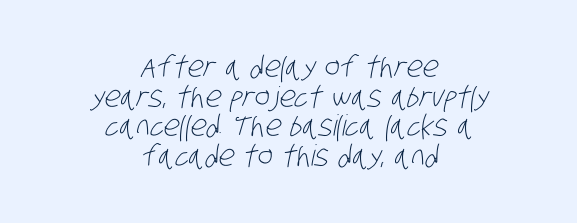
The image shows 29 px light, condensed sans-serif type; set centered, tight line spacing (1.02x), normal letter spacing, not underlined; low stroke contrast and a large x-height.
